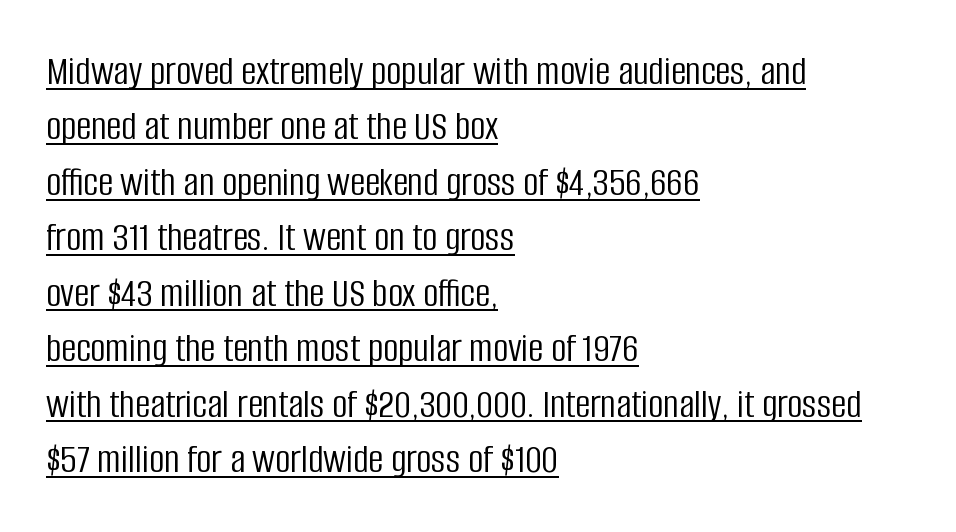
Q: Is the text bold? A: No.
Q: Is the text italic (slanted)? A: No, it is upright.
Q: Is the typeface a serif or a sans-serif typeface? A: Sans-serif.
Q: Is the text underlined? A: Yes.
Q: How is the paragraph aligned? A: Left-aligned.
Q: Is the spacing between letters normal or unusually wide? A: Normal.
Q: Is the spacing between lines tight, normal or loose? A: Normal.
Q: Width (condensed, normal, or wide)? A: Condensed.
Q: Stroke contrast? A: Low.
Q: x-height? A: Large.
Q: Monospaced? A: No.
